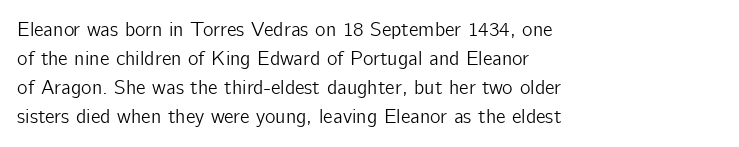
The image shows 20 px text type, upright; set left-aligned, normal line spacing (1.45x), normal letter spacing, not underlined.
